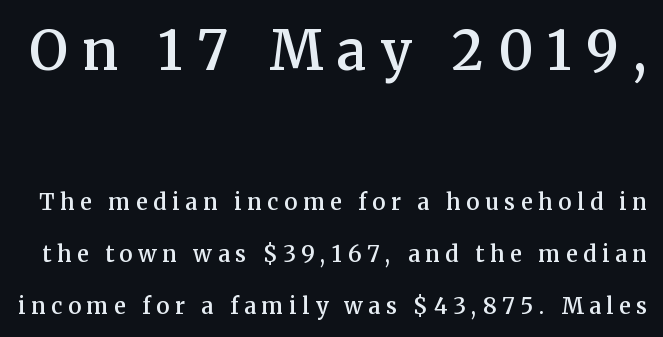
{"serif": "yes", "italic": "no", "bold": "semi", "weight": "semibold", "width": "normal", "stroke_contrast": "medium", "x_height": "medium", "monospaced": "no", "underline": "no", "line_spacing": "loose", "line_spacing_ratio": 2.38, "letter_spacing": "wide", "letter_spacing_em": 0.26, "larger_block": "first", "size_ratio": 2.45, "glyph_px": 54}
